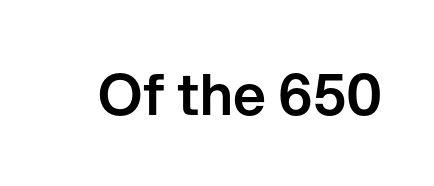
The image shows 57 px sans-serif type, upright; set normal letter spacing, not underlined; low stroke contrast and a medium x-height.
